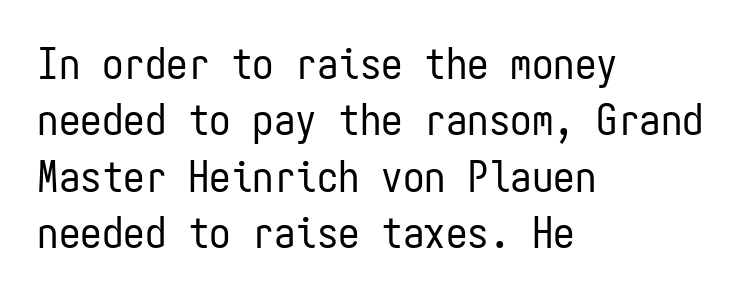
Q: Is the text bold? A: No.
Q: Is the text italic (slanted)? A: No, it is upright.
Q: Is the typeface a serif or a sans-serif typeface? A: Sans-serif.
Q: Is the text underlined? A: No.
Q: How is the paragraph aligned? A: Left-aligned.
Q: Is the spacing between letters normal or unusually wide? A: Normal.
Q: Is the spacing between lines tight, normal or loose? A: Normal.
Q: Width (condensed, normal, or wide)? A: Condensed.
Q: Stroke contrast? A: Low.
Q: x-height? A: Medium.
Q: Monospaced? A: Yes.
